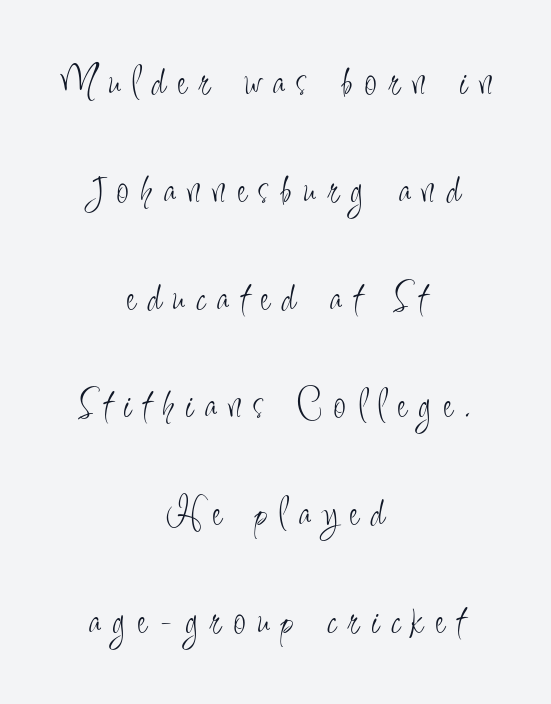
The image shows 44 px light, condensed sans-serif type; set centered, loose line spacing (2.45x), unusually wide letter spacing (+0.28 em), not underlined; low stroke contrast and a small x-height.
